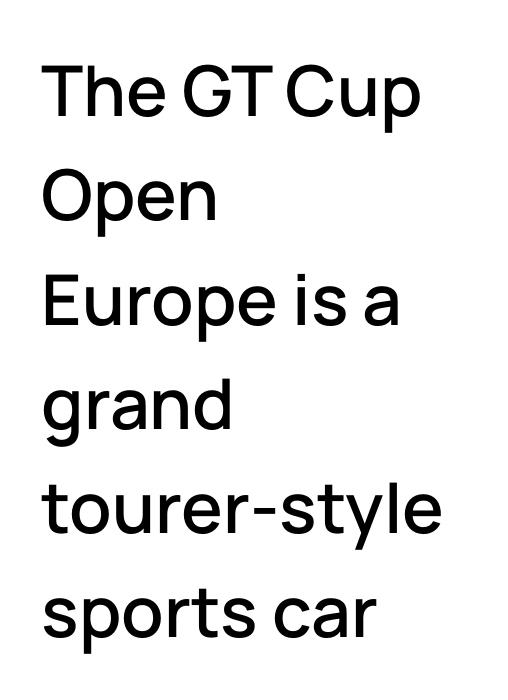
Q: Is the text italic (slanted)? A: No, it is upright.
Q: Is the typeface a serif or a sans-serif typeface? A: Sans-serif.
Q: Is the text underlined? A: No.
Q: How is the paragraph aligned? A: Left-aligned.
Q: Is the spacing between letters normal or unusually wide? A: Normal.
Q: Is the spacing between lines tight, normal or loose? A: Normal.
Q: Width (condensed, normal, or wide)? A: Normal.
Q: Stroke contrast? A: Low.
Q: x-height? A: Medium.
Q: Monospaced? A: No.
